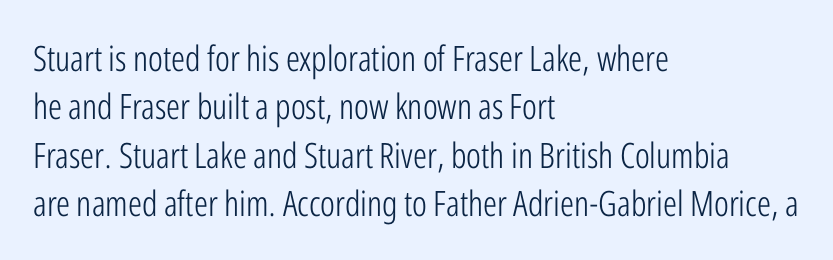
The image shows 35 px light, condensed sans-serif type, upright; set left-aligned, normal line spacing (1.38x), normal letter spacing, not underlined; low stroke contrast and a medium x-height.
